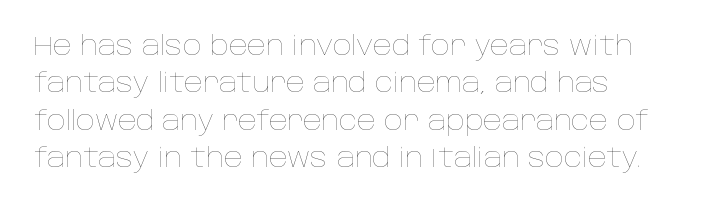
The type sits square on the baseline with zero lean. These glyphs show unthickened strokes, regular width or finer. Has an underline been added? It has not. Whoever set this chose a conventional vertical rhythm. Observe the ordinary spacing: letters are neighbours, not strangers.
